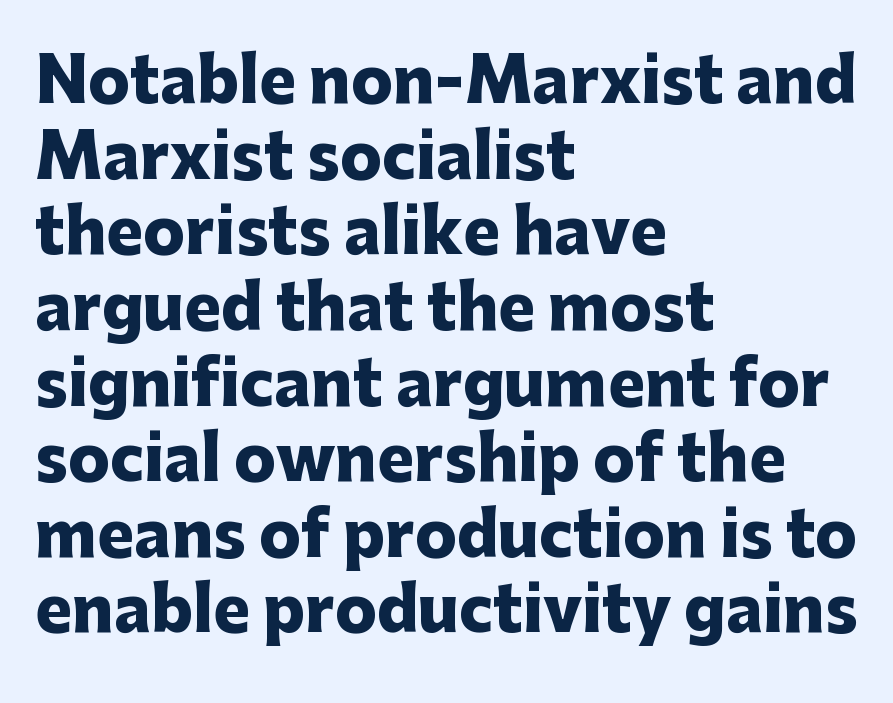
{"serif": "no", "italic": "no", "bold": "yes", "weight": "heavy", "width": "normal", "stroke_contrast": "low", "x_height": "medium", "monospaced": "no", "underline": "no", "align": "left", "line_spacing_ratio": 1.22, "letter_spacing": "normal", "letter_spacing_em": 0.0, "glyph_px": 62}
